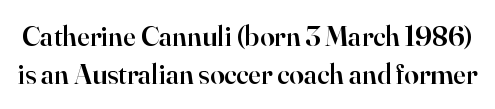
The image shows 29 px semibold serif type, upright; set normal line spacing (1.31x), normal letter spacing, not underlined; high stroke contrast and a small x-height.
